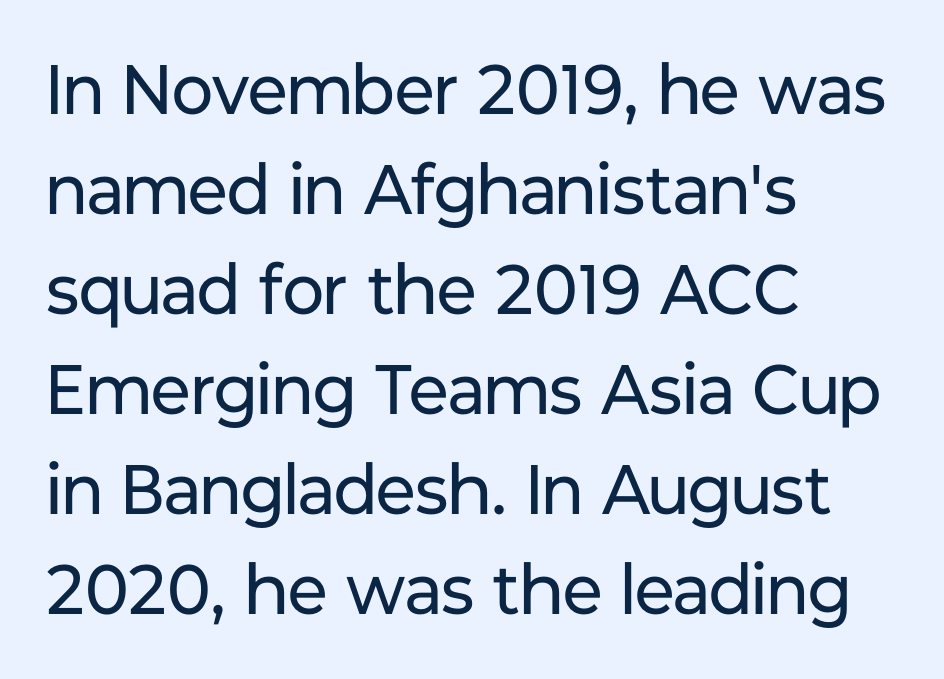
{"serif": "no", "italic": "no", "bold": "no", "weight": "regular", "width": "normal", "stroke_contrast": "low", "x_height": "medium", "monospaced": "no", "underline": "no", "align": "left", "line_spacing": "normal", "line_spacing_ratio": 1.43, "letter_spacing": "normal", "letter_spacing_em": 0.0, "glyph_px": 70}
